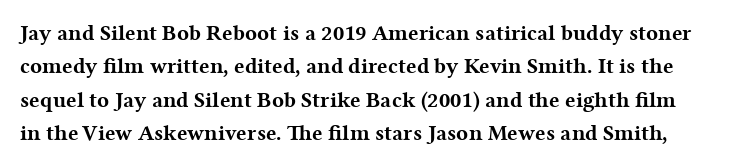
Between one letter and the next there's only the usual sliver of space. Honestly, the row spacing looks completely unremarkable. Does the weight exceed regular? Yes, all the way to bold. A typesetter would mark this as roman, not italic. Type without underlining.
